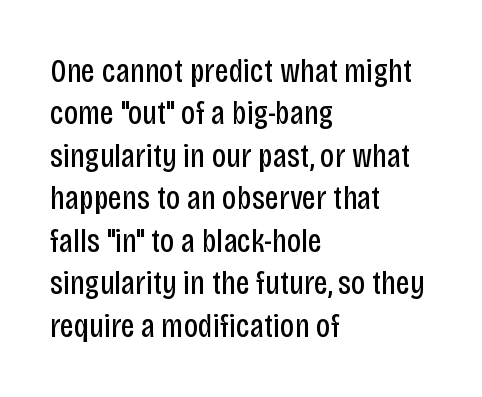
Q: Is the text bold? A: No.
Q: Is the text italic (slanted)? A: No, it is upright.
Q: Is the typeface a serif or a sans-serif typeface? A: Sans-serif.
Q: Is the text underlined? A: No.
Q: How is the paragraph aligned? A: Left-aligned.
Q: Is the spacing between letters normal or unusually wide? A: Normal.
Q: Is the spacing between lines tight, normal or loose? A: Normal.
Q: Width (condensed, normal, or wide)? A: Condensed.
Q: Stroke contrast? A: Low.
Q: x-height? A: Large.
Q: Monospaced? A: No.
